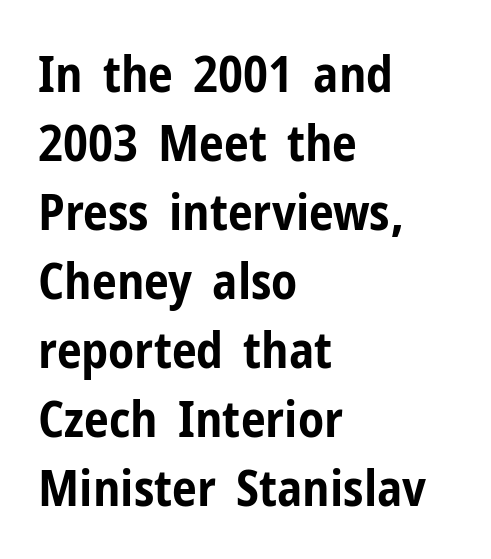
This block has exactly the height ordinary leading produces. Does the lettering tilt? It doesn't — this is upright. Default kerning and tracking; the words read as compact shapes. Descenders are the only things crossing below the line.
